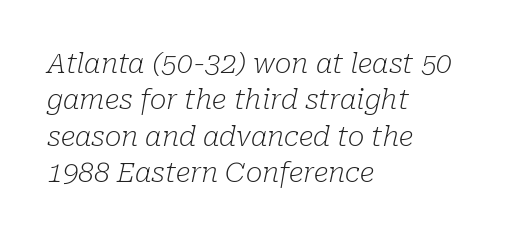
The image shows 28 px light serif type, italic (leaning right); set left-aligned, normal line spacing (1.3x), normal letter spacing, not underlined; low stroke contrast and a medium x-height.
